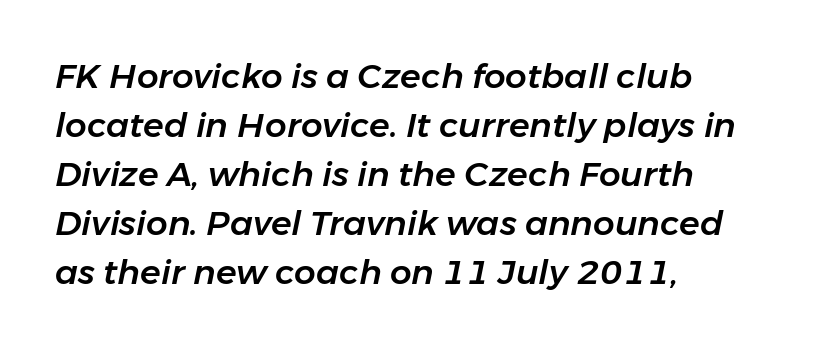
{"italic": "yes", "lean": "right", "slant_degrees": 11, "width": "normal", "stroke_contrast": "low", "x_height": "medium", "monospaced": "no", "underline": "no", "align": "left", "line_spacing": "normal", "line_spacing_ratio": 1.44, "letter_spacing": "normal", "letter_spacing_em": 0.0, "glyph_px": 34}
